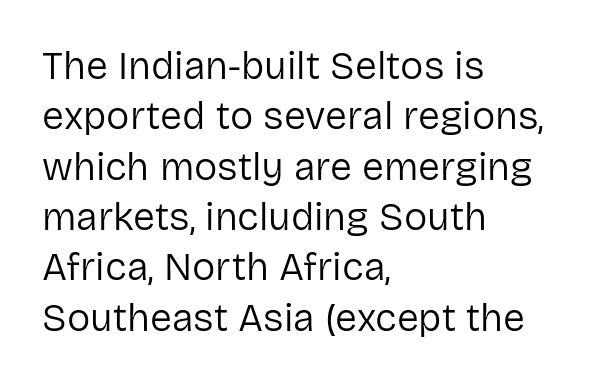
{"serif": "no", "italic": "no", "bold": "no", "weight": "regular", "width": "normal", "stroke_contrast": "low", "x_height": "medium", "monospaced": "no", "underline": "no", "align": "left", "line_spacing": "normal", "line_spacing_ratio": 1.29, "letter_spacing": "normal", "letter_spacing_em": 0.0, "glyph_px": 39}
